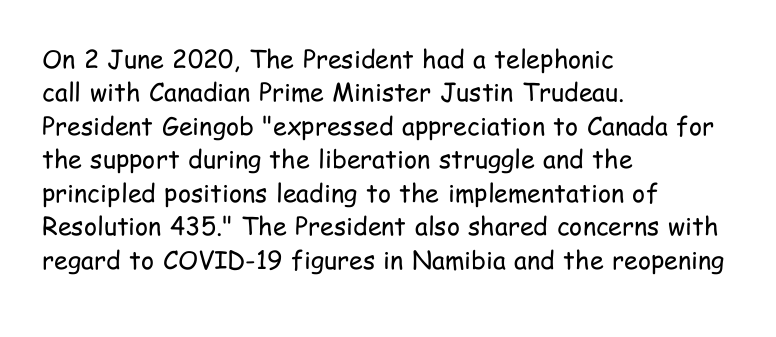
The image shows 25 px text type, upright; set left-aligned, normal line spacing (1.34x), normal letter spacing, not underlined.
